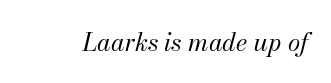
Q: Is the text bold? A: No.
Q: Is the text italic (slanted)? A: Yes, it leans right by about 13 degrees.
Q: Is the text underlined? A: No.
Q: Is the spacing between letters normal or unusually wide? A: Normal.
